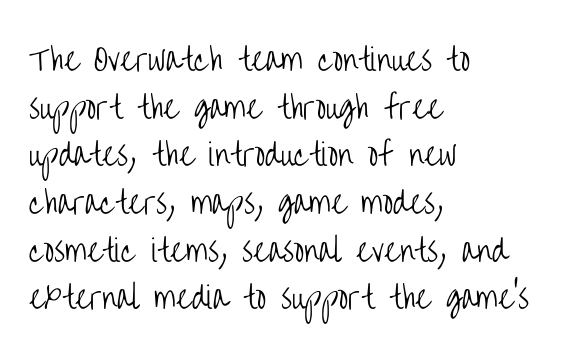
Vertical strokes here are truly vertical. The face used here is proportionally spaced, like ordinary book or web type. Regarding serifs, this sample does without them. The area under the type is left untouched. What's the leading like? Ordinary, nothing unusual.
